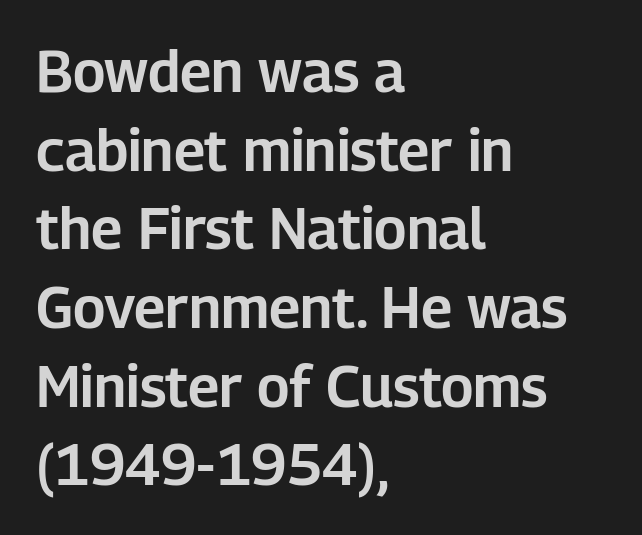
{"serif": "no", "italic": "no", "width": "normal", "stroke_contrast": "low", "x_height": "medium", "monospaced": "no", "underline": "no", "align": "left", "line_spacing": "normal", "line_spacing_ratio": 1.38, "letter_spacing": "normal", "letter_spacing_em": 0.0, "glyph_px": 57}
